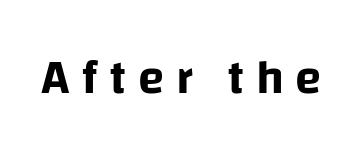
The image shows 48 px sans-serif type, upright; set unusually wide letter spacing (+0.24 em), not underlined; low stroke contrast and a large x-height.
